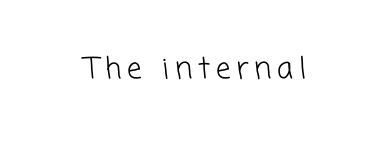
The image shows 29 px light sans-serif type; set centered, unusually wide letter spacing (+0.2 em), not underlined; low stroke contrast and a medium x-height.
